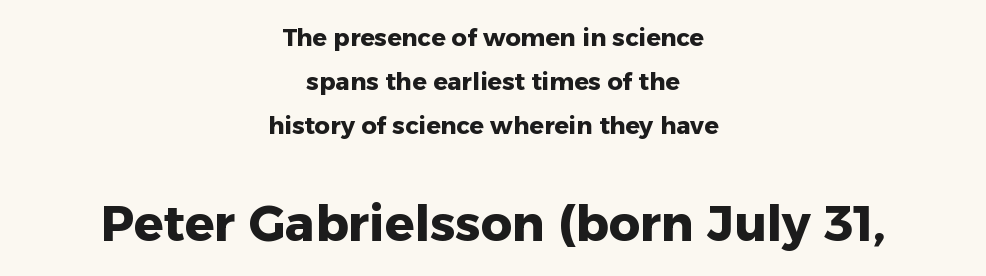
Q: Is the text bold? A: Yes.
Q: Is the text italic (slanted)? A: No, it is upright.
Q: Is the typeface a serif or a sans-serif typeface? A: Sans-serif.
Q: Is the text underlined? A: No.
Q: How is the paragraph aligned? A: Centered.
Q: Is the spacing between letters normal or unusually wide? A: Normal.
Q: Which block of text is set in a larger size, the first (top) or the second (bottom)? A: The second (bottom) one.
Q: Width (condensed, normal, or wide)? A: Normal.
Q: Stroke contrast? A: Low.
Q: x-height? A: Medium.
Q: Monospaced? A: No.
